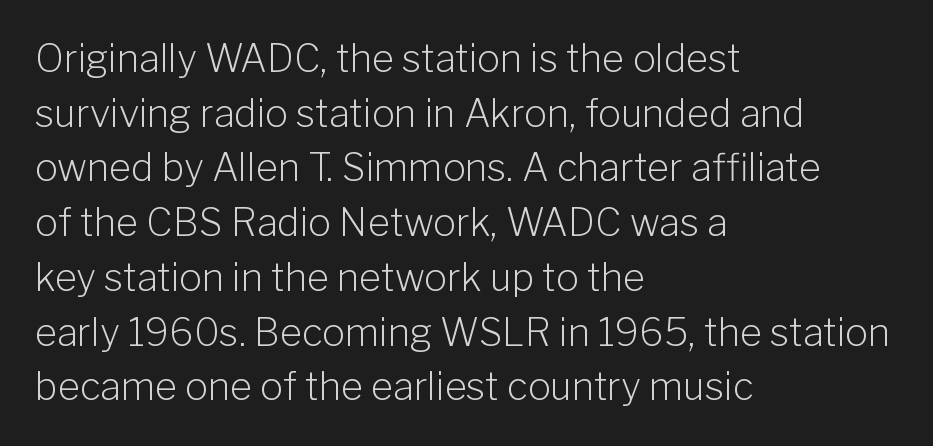
Q: Is the text bold? A: No.
Q: Is the text italic (slanted)? A: No, it is upright.
Q: Is the typeface a serif or a sans-serif typeface? A: Sans-serif.
Q: Is the text underlined? A: No.
Q: How is the paragraph aligned? A: Left-aligned.
Q: Is the spacing between letters normal or unusually wide? A: Normal.
Q: Is the spacing between lines tight, normal or loose? A: Normal.
Q: Width (condensed, normal, or wide)? A: Normal.
Q: Stroke contrast? A: Low.
Q: x-height? A: Medium.
Q: Monospaced? A: No.
